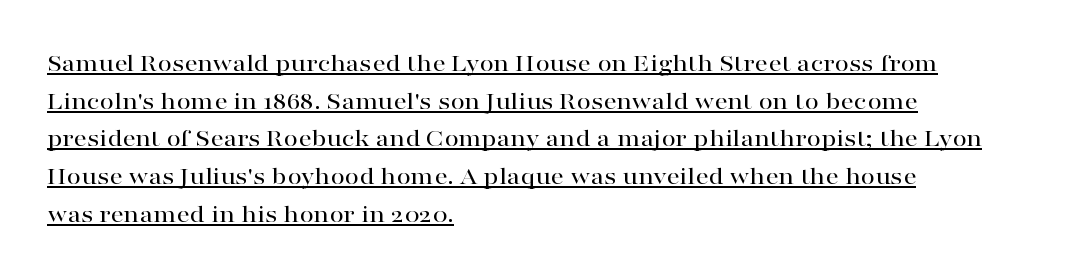
Posture: upright roman. Like a heading marked for emphasis, these lines bear an underscore. The tracking reads as untouched default to a designer's eye. The text block is weighted toward the left margin, trailing off unevenly rightward. A normal amount of white space separates one row of letters from the next.
